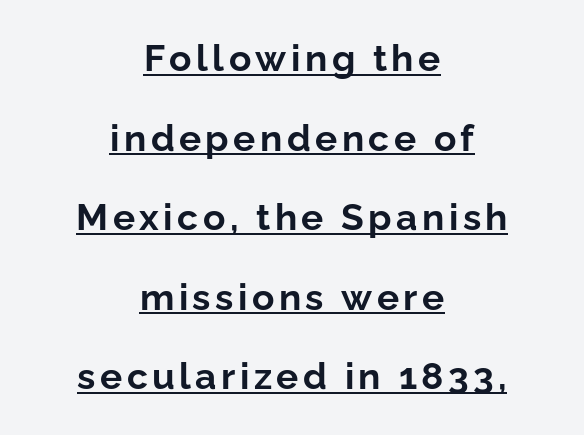
The image shows 37 px bold sans-serif type, upright; set centered, loose line spacing (2.15x), underlined; low stroke contrast and a medium x-height.
